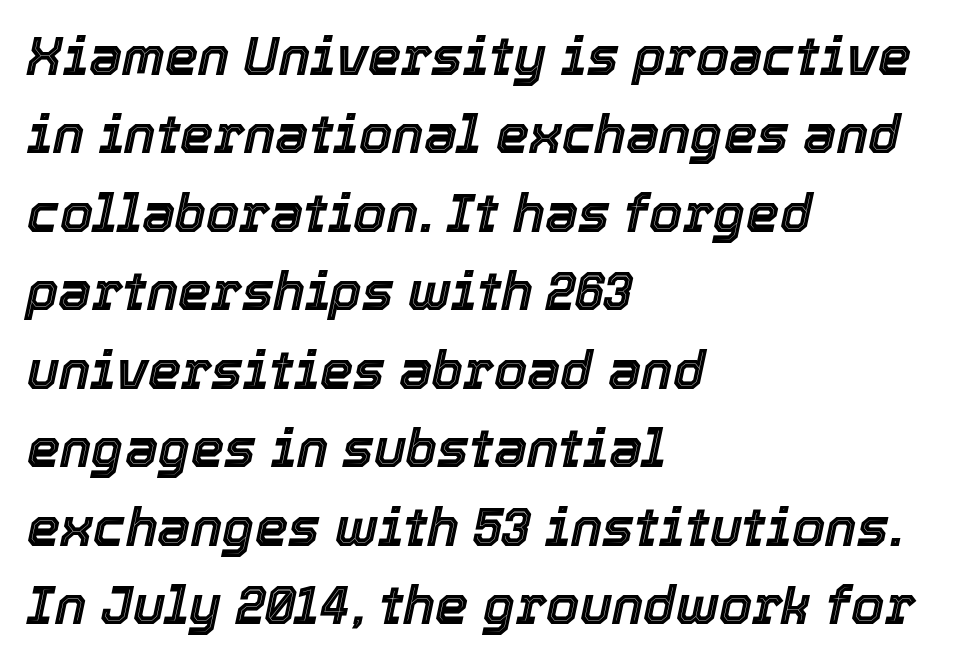
The image shows 53 px text type, italic (leaning right); set left-aligned, normal line spacing (1.48x), normal letter spacing, not underlined; a medium x-height.
